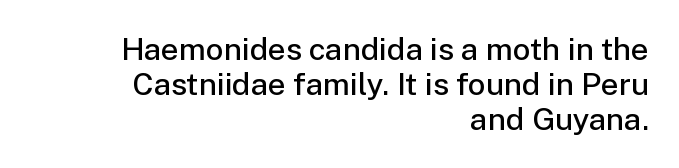
{"serif": "no", "italic": "no", "bold": "semi", "weight": "semibold", "width": "normal", "stroke_contrast": "low", "x_height": "medium", "monospaced": "no", "underline": "no", "align": "right", "line_spacing": "tight", "line_spacing_ratio": 1.13, "letter_spacing": "normal", "letter_spacing_em": 0.0, "glyph_px": 31}
